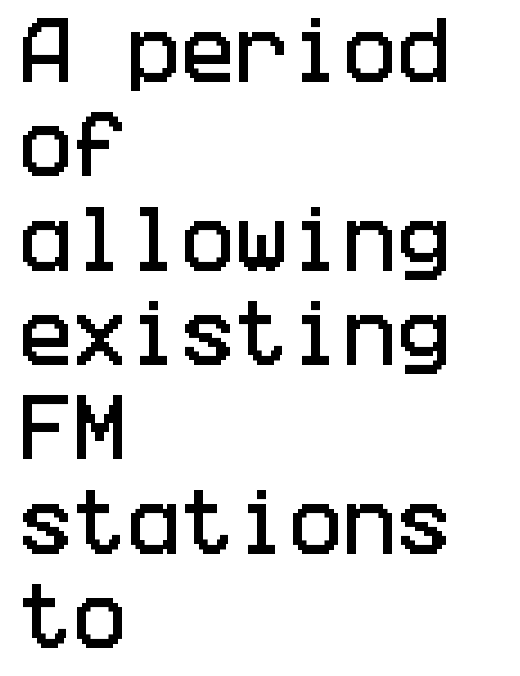
{"serif": "no", "italic": "no", "width": "condensed", "stroke_contrast": "low", "x_height": "large", "underline": "no", "align": "left", "line_spacing": "normal", "line_spacing_ratio": 1.31, "letter_spacing": "normal", "letter_spacing_em": 0.0, "glyph_px": 72}
